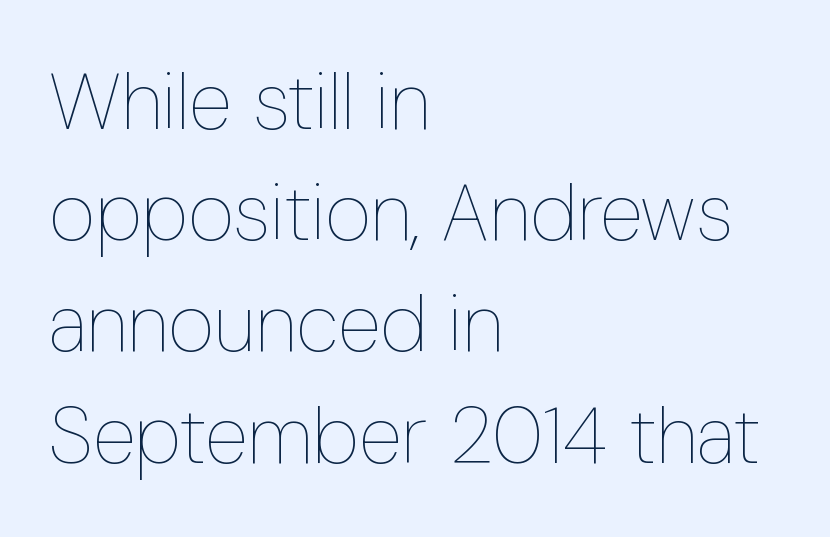
Compared with a centered layout, this one pins lines to the left instead. Tall strokes in this sample are plumb rather than angled. What stands out about the letter spacing? Nothing — it is the standard amount. A quiet, ordinary-to-light weight characterises the typeface. Is there much room between lines? A standard amount, neither cramped nor airy.
